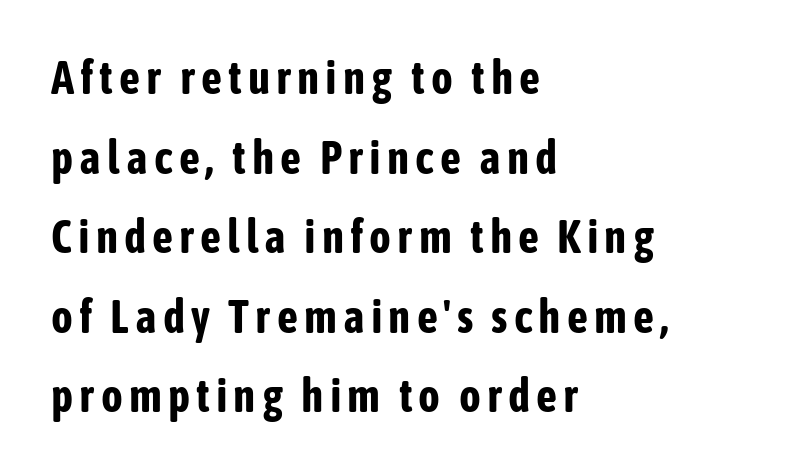
Q: Is the text bold? A: Yes.
Q: Is the text italic (slanted)? A: No, it is upright.
Q: Is the typeface a serif or a sans-serif typeface? A: Sans-serif.
Q: Is the text underlined? A: No.
Q: How is the paragraph aligned? A: Left-aligned.
Q: Width (condensed, normal, or wide)? A: Condensed.
Q: Stroke contrast? A: Low.
Q: x-height? A: Medium.
Q: Monospaced? A: No.
